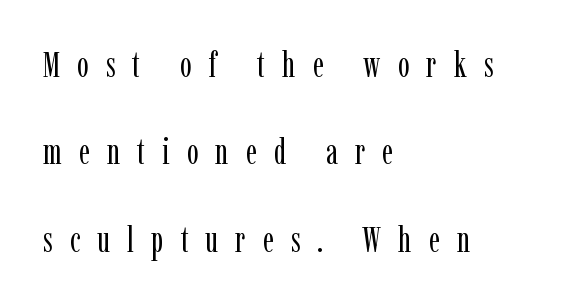
The image shows 35 px regular-weight, condensed serif type, upright; set left-aligned, loose line spacing (2.5x), unusually wide letter spacing (+0.49 em), not underlined; low stroke contrast and a medium x-height.
